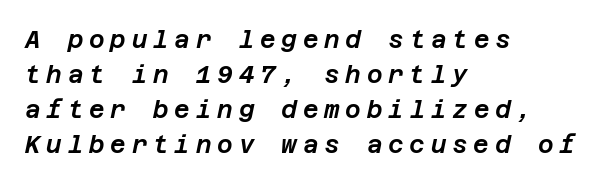
{"italic": "yes", "lean": "right", "slant_degrees": 12, "underline": "no", "align": "left", "line_spacing": "normal", "line_spacing_ratio": 1.46, "letter_spacing": "wide", "letter_spacing_em": 0.24, "glyph_px": 24}
